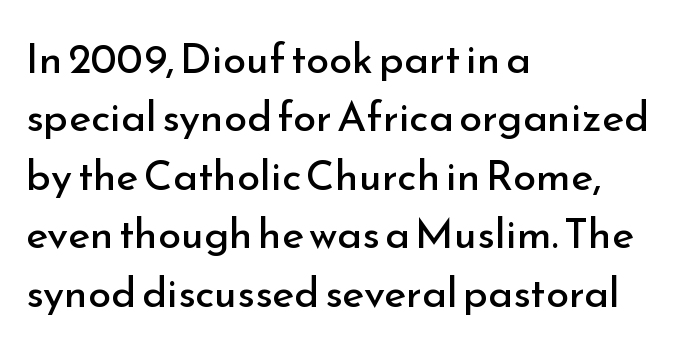
The image shows 42 px regular-weight sans-serif type, upright; set left-aligned, normal line spacing (1.39x), normal letter spacing, not underlined; low stroke contrast and a small x-height.
